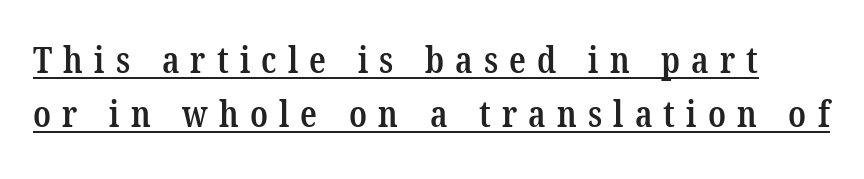
{"serif": "yes", "bold": "semi", "weight": "semibold", "width": "condensed", "stroke_contrast": "low", "x_height": "medium", "monospaced": "no", "underline": "yes", "line_spacing": "normal", "line_spacing_ratio": 1.45, "letter_spacing": "wide", "letter_spacing_em": 0.3, "glyph_px": 37}
